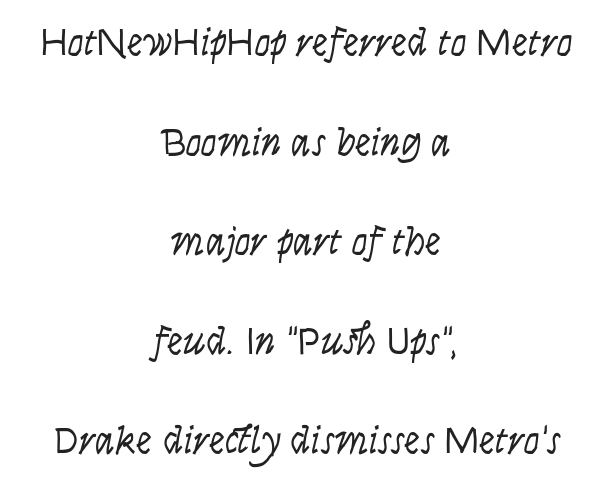
Is the type heavy? It reads as light-to-regular instead. The lines in this sample share a center point and differ in where they start and stop. There's an unmistakable incline to the writing here. What's the leading like? Stretched, with rows far apart.
